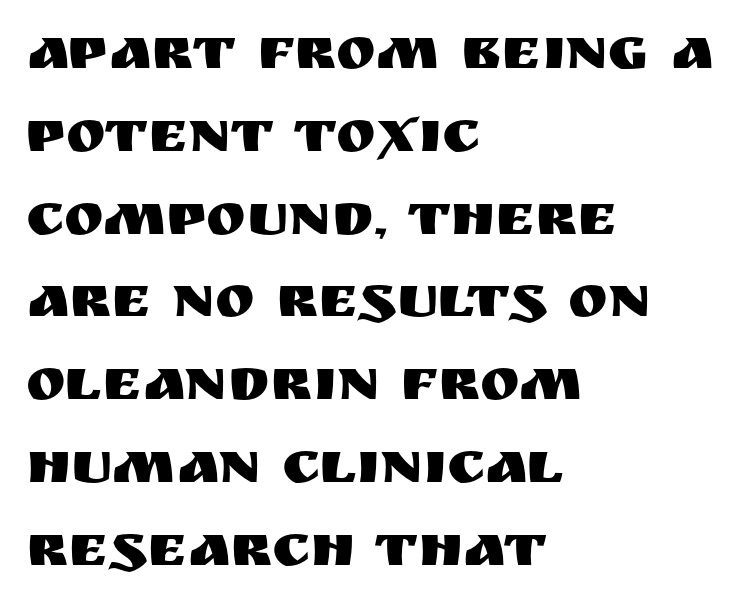
{"serif": "no", "italic": "no", "width": "normal", "stroke_contrast": "medium", "x_height": "large", "monospaced": "no", "underline": "no", "align": "left", "line_spacing": "normal", "line_spacing_ratio": 1.38, "letter_spacing": "normal", "letter_spacing_em": 0.0, "glyph_px": 60}
